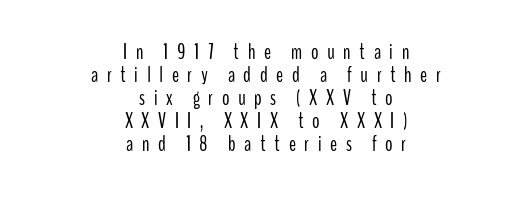
Each row of text sits above clean, open space. The line texture is sparse and dotted thanks to wide tracking. Stroke mass is kept to a normal reading level or below. The passage shown stacks its lines with hardly any gap. It's the straight-up-and-down kind of type.
